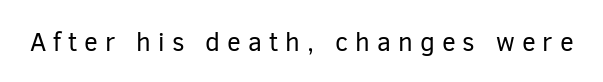
Ordinary non-slanted type is in use. Each stroke keeps to a modest, everyday thickness or less. The space beneath each line is pristine and unruled. Short note: letters widely spaced.
